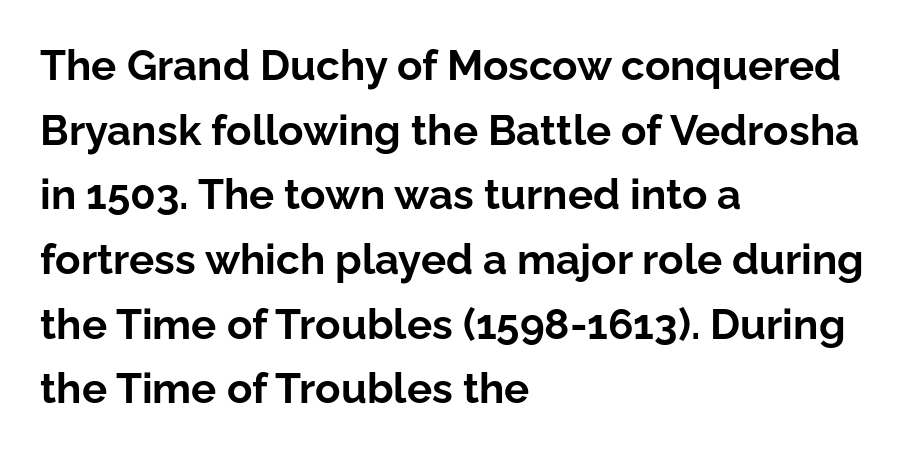
The image shows 42 px bold sans-serif type, upright; set left-aligned, normal line spacing (1.54x), normal letter spacing, not underlined; low stroke contrast and a medium x-height.
